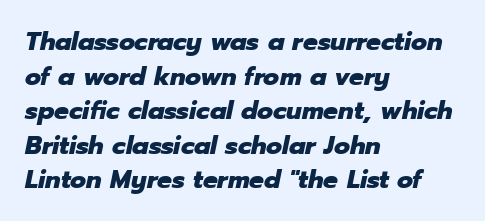
Q: Is the text bold? A: Yes.
Q: Is the text italic (slanted)? A: Yes, it leans right by about 12 degrees.
Q: Is the text underlined? A: No.
Q: How is the paragraph aligned? A: Left-aligned.
Q: Is the spacing between letters normal or unusually wide? A: Normal.
Q: Is the spacing between lines tight, normal or loose? A: Normal.
